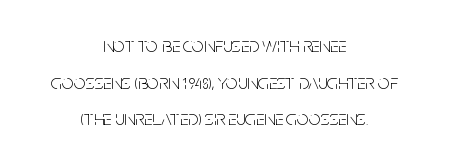
The letters stand upright; this is a roman face. Is the stroke heavy? The answer is a plain regular-or-lighter. In CSS terms this would be text-align: center. The zone under the glyphs is completely vacant. You could call the tracking neutral — neither tight nor loose.
